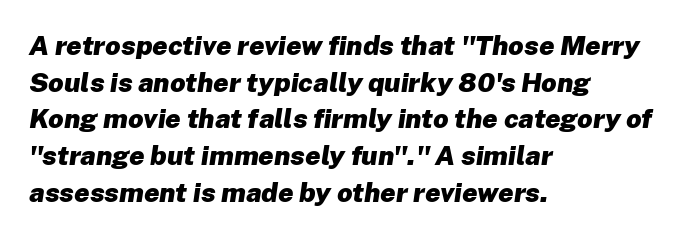
{"italic": "yes", "lean": "right", "slant_degrees": 8, "bold": "yes", "underline": "no", "align": "left", "line_spacing": "normal", "line_spacing_ratio": 1.36, "letter_spacing": "normal", "letter_spacing_em": 0.0, "glyph_px": 27}
